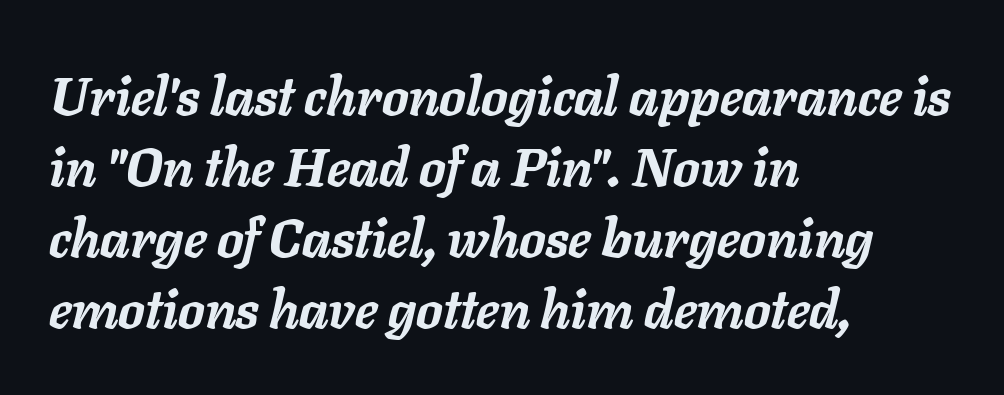
Would a proofreader flag this as italicized? Yes. The block of text has a typical density, with ordinary space between rows. There is no visible air inserted between adjacent glyphs. Each letter keeps its own natural width here, so spacing adapts to shape.
